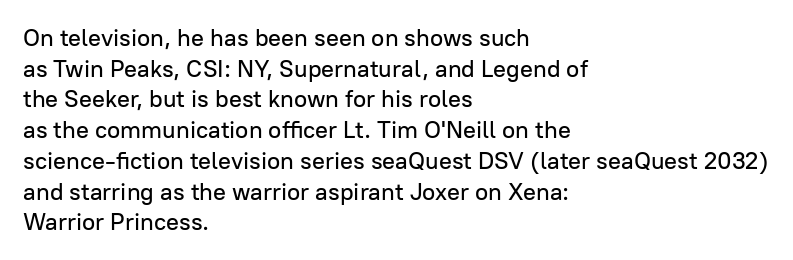
{"italic": "no", "underline": "no", "align": "left", "line_spacing": "normal", "line_spacing_ratio": 1.28, "letter_spacing": "normal", "letter_spacing_em": 0.0, "glyph_px": 24}
